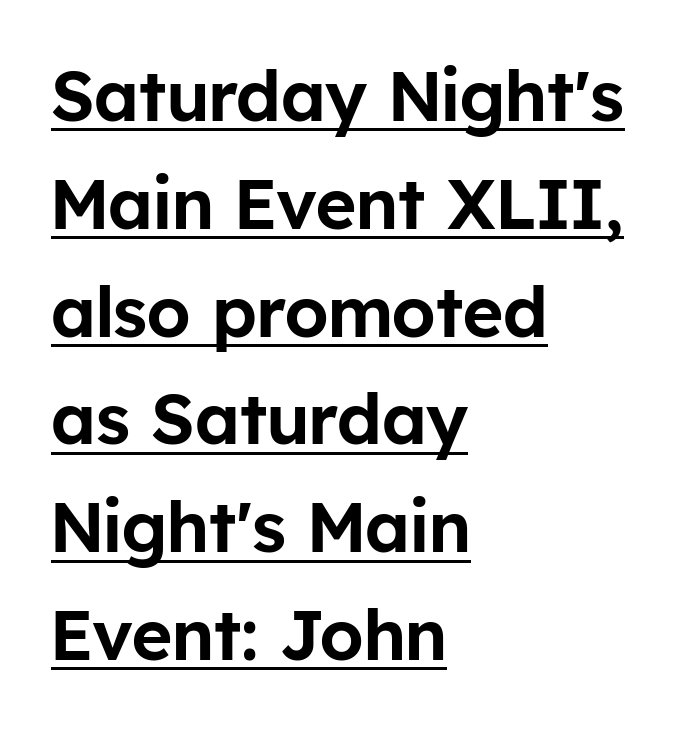
Q: Is the text italic (slanted)? A: No, it is upright.
Q: Is the typeface a serif or a sans-serif typeface? A: Sans-serif.
Q: Is the text underlined? A: Yes.
Q: How is the paragraph aligned? A: Left-aligned.
Q: Is the spacing between letters normal or unusually wide? A: Normal.
Q: Is the spacing between lines tight, normal or loose? A: Normal.
Q: Width (condensed, normal, or wide)? A: Normal.
Q: Stroke contrast? A: Low.
Q: x-height? A: Medium.
Q: Monospaced? A: No.
